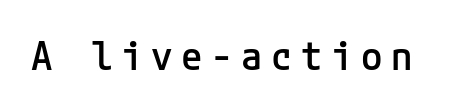
The image shows 39 px semibold sans-serif type, upright; set unusually wide letter spacing (+0.22 em), not underlined; low stroke contrast and a medium x-height.
